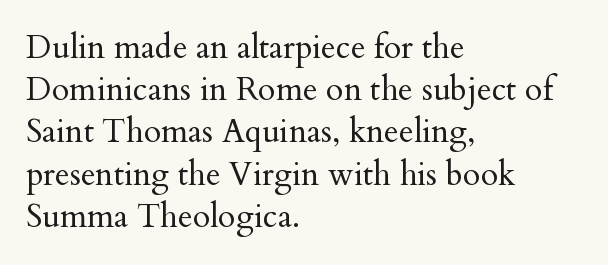
Typographically, this falls in the serif category. Beneath every word, the page is bare. Is the type heavy? It reads as light-to-regular instead. The type sits square on the baseline with zero lean. Summary of vertical rhythm: regular, with standard interline spacing. The passage is arranged the way most books set body copy — flush left.
